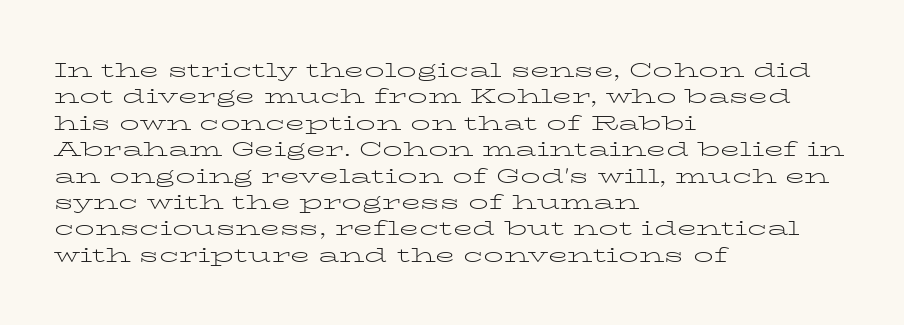
Q: Is the text bold? A: No.
Q: Is the text italic (slanted)? A: No, it is upright.
Q: Is the text underlined? A: No.
Q: How is the paragraph aligned? A: Left-aligned.
Q: Is the spacing between letters normal or unusually wide? A: Normal.
Q: Is the spacing between lines tight, normal or loose? A: Normal.
